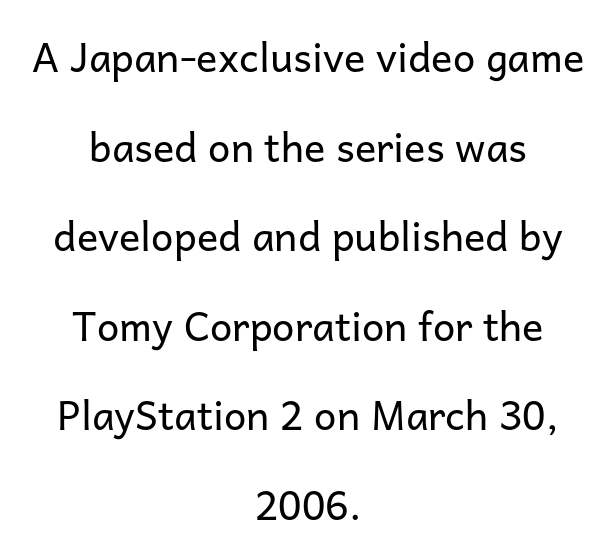
{"serif": "no", "italic": "no", "bold": "no", "weight": "regular", "width": "normal", "stroke_contrast": "low", "x_height": "medium", "monospaced": "no", "underline": "no", "align": "center", "line_spacing": "loose", "line_spacing_ratio": 2.24, "letter_spacing": "normal", "letter_spacing_em": 0.0, "glyph_px": 40}
